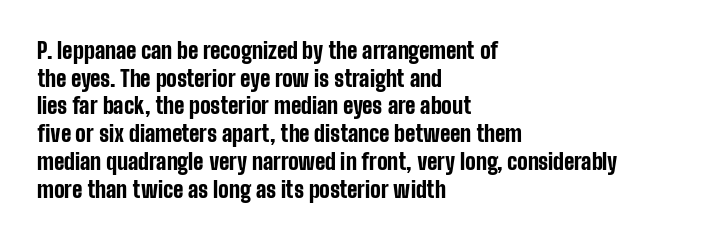
These words are printed bold, with thick strokes throughout. The string is rendered with underlining switched off. What's the leading like? Ordinary, nothing unusual. Tracking value appears to be zero — textbook default spacing. This rendering uses left alignment, leaving the right contour irregular. Every stem runs plumb, perpendicular to the baseline.
